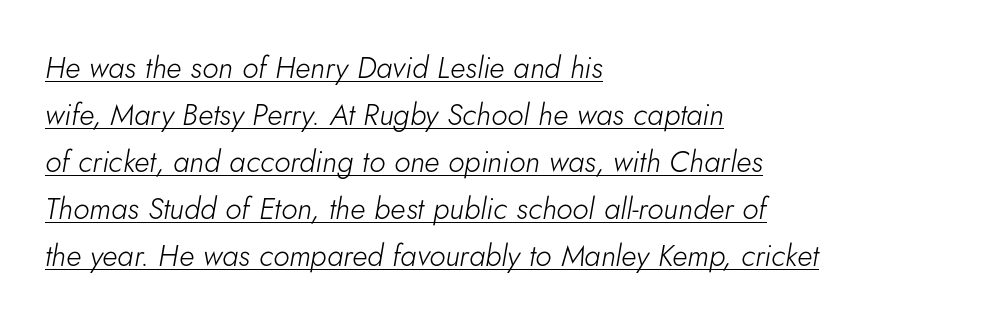
Q: Is the text bold? A: No.
Q: Is the text italic (slanted)? A: Yes, it leans right by about 5 degrees.
Q: Is the text underlined? A: Yes.
Q: How is the paragraph aligned? A: Left-aligned.
Q: Is the spacing between letters normal or unusually wide? A: Normal.
Q: Is the spacing between lines tight, normal or loose? A: Normal.
Q: Width (condensed, normal, or wide)? A: Normal.
Q: Stroke contrast? A: Low.
Q: x-height? A: Small.
Q: Monospaced? A: No.
